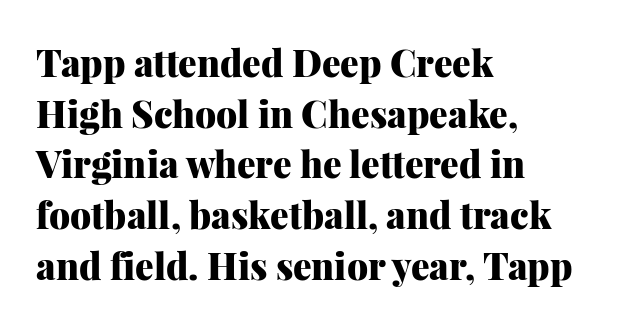
Q: Is the text bold? A: Yes.
Q: Is the text italic (slanted)? A: No, it is upright.
Q: Is the typeface a serif or a sans-serif typeface? A: Serif.
Q: Is the text underlined? A: No.
Q: How is the paragraph aligned? A: Left-aligned.
Q: Is the spacing between letters normal or unusually wide? A: Normal.
Q: Is the spacing between lines tight, normal or loose? A: Normal.
Q: Width (condensed, normal, or wide)? A: Normal.
Q: Stroke contrast? A: Medium.
Q: x-height? A: Medium.
Q: Monospaced? A: No.
